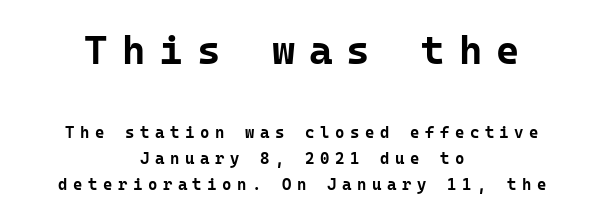
The image shows 40 px bold sans-serif type, upright, monospaced; set centered, normal line spacing (1.62x), unusually wide letter spacing (+0.35 em), not underlined; the first (top) block is 2.5x larger; low stroke contrast and a medium x-height.
